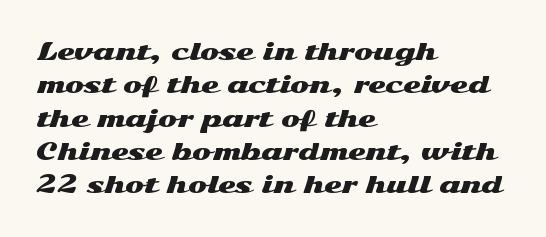
The image shows 23 px text type; set left-aligned, normal line spacing (1.45x), normal letter spacing, not underlined.
